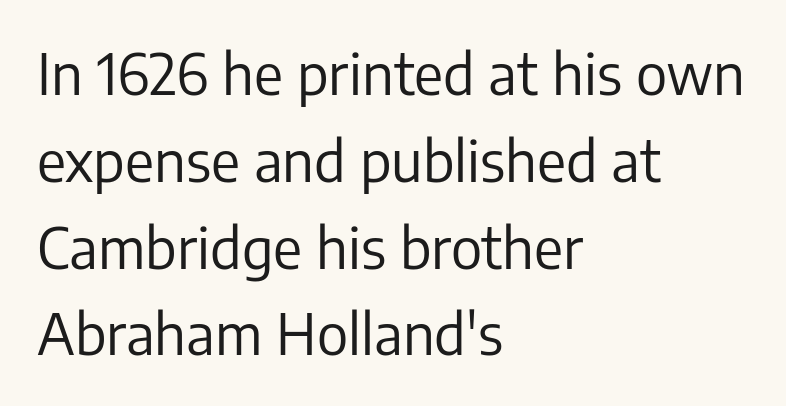
Rendered with straight, roman letterforms. Words appear dense and cohesive because spacing is normal. The space directly below the letters is spotless. The type family on display is of the sans-serif kind.
